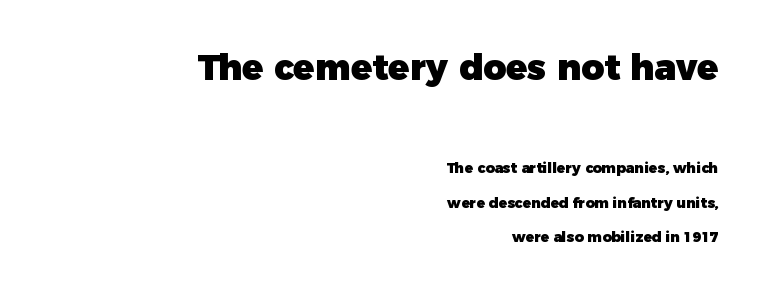
The image shows 35 px heavy sans-serif type, upright; set right-aligned, loose line spacing (2.44x), normal letter spacing, not underlined; the first (top) block is 2.5x larger; low stroke contrast and a medium x-height.
